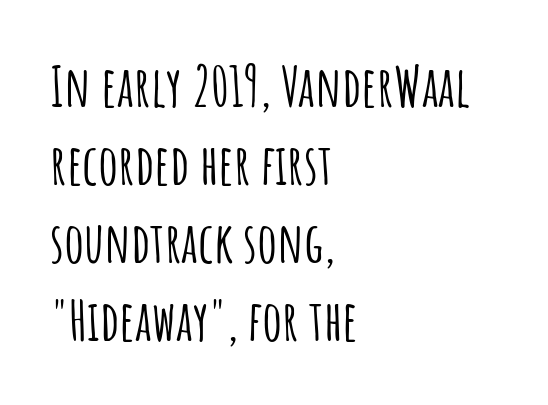
{"serif": "no", "italic": "no", "width": "condensed", "stroke_contrast": "low", "x_height": "large", "monospaced": "no", "underline": "no", "align": "left", "line_spacing": "normal", "line_spacing_ratio": 1.39, "letter_spacing": "normal", "letter_spacing_em": 0.0, "glyph_px": 56}
